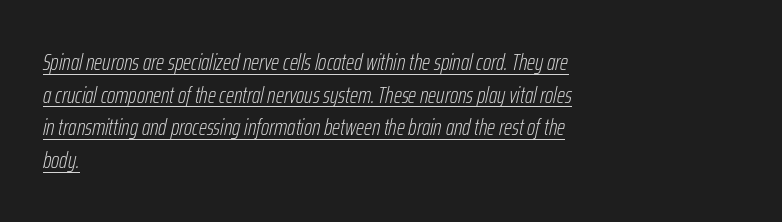
{"italic": "yes", "lean": "right", "slant_degrees": 12, "bold": "no", "underline": "yes", "align": "left", "line_spacing": "normal", "line_spacing_ratio": 1.42, "letter_spacing": "normal", "letter_spacing_em": 0.0, "glyph_px": 23}
